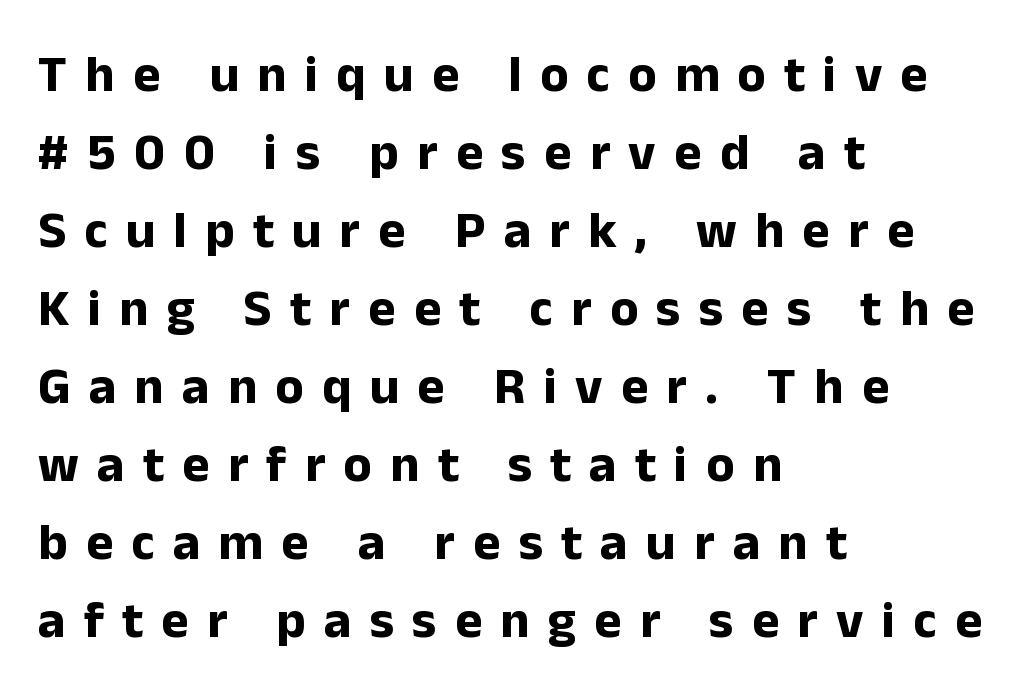
The image shows 52 px bold sans-serif type, upright; set left-aligned, normal line spacing (1.5x), unusually wide letter spacing (+0.35 em), not underlined; low stroke contrast and a medium x-height.
